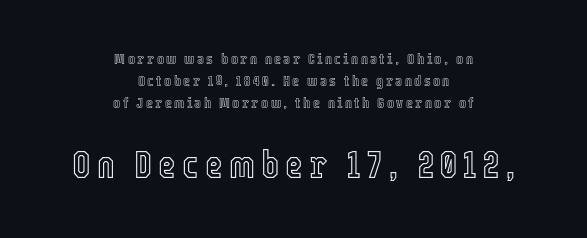
Q: Is the text italic (slanted)? A: No, it is upright.
Q: Is the text underlined? A: No.
Q: How is the paragraph aligned? A: Centered.
Q: Is the spacing between lines tight, normal or loose? A: Normal.
Q: Which block of text is set in a larger size, the first (top) or the second (bottom)? A: The second (bottom) one.
Q: Width (condensed, normal, or wide)? A: Condensed.
Q: x-height? A: Medium.
Q: Monospaced? A: No.
